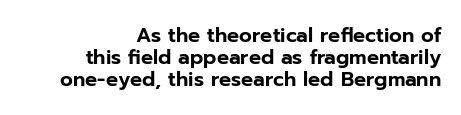
Line ends are locked; line starts wander. In terms of posture, this sample is upright. This rendering leaves character spacing at its baseline value. Leading is clearly below the norm, producing a dense column.
